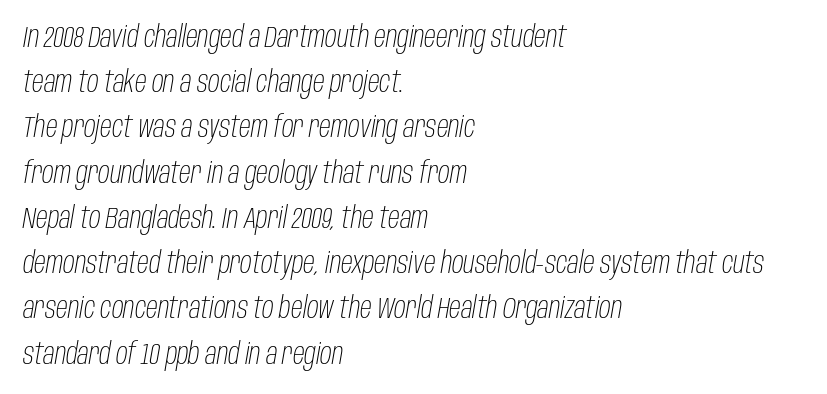
Q: Is the text bold? A: No.
Q: Is the text italic (slanted)? A: Yes, it leans right by about 10 degrees.
Q: Is the text underlined? A: No.
Q: How is the paragraph aligned? A: Left-aligned.
Q: Is the spacing between letters normal or unusually wide? A: Normal.
Q: Is the spacing between lines tight, normal or loose? A: Normal.
Q: Width (condensed, normal, or wide)? A: Condensed.
Q: Stroke contrast? A: Low.
Q: x-height? A: Large.
Q: Monospaced? A: No.
